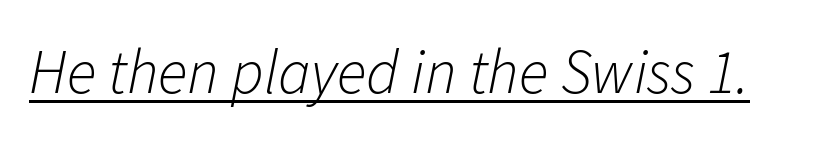
{"italic": "yes", "lean": "right", "slant_degrees": 11, "bold": "no", "weight": "light", "width": "normal", "stroke_contrast": "low", "x_height": "medium", "monospaced": "no", "underline": "yes", "letter_spacing": "normal", "letter_spacing_em": 0.0, "glyph_px": 62}
